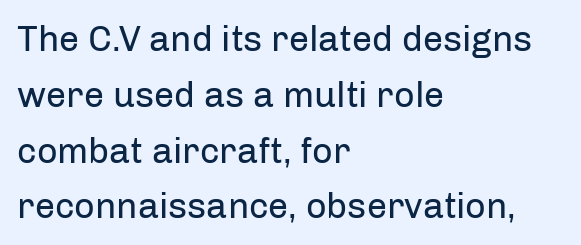
Each row of text sits above clean, open space. Vertically, the passage feels balanced, rows spaced as you'd expect. The letters carry no serifs — their stems end cleanly without finishing strokes. Left-aligned paragraph, ragged on the right. The specimen reads as upright at a glance.
